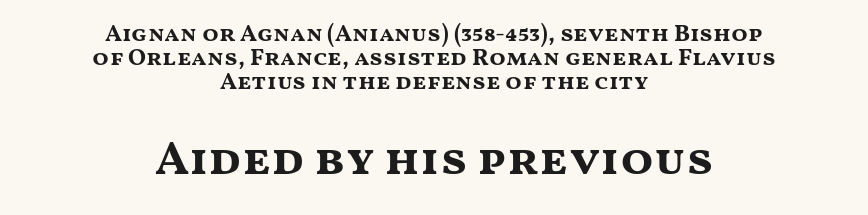
{"serif": "no", "italic": "no", "bold": "yes", "weight": "bold", "width": "wide", "stroke_contrast": "medium", "x_height": "medium", "monospaced": "no", "underline": "no", "align": "center", "line_spacing": "tight", "line_spacing_ratio": 1.0, "letter_spacing": "normal", "letter_spacing_em": 0.0, "larger_block": "second", "size_ratio": 2.0, "glyph_px": 48}
